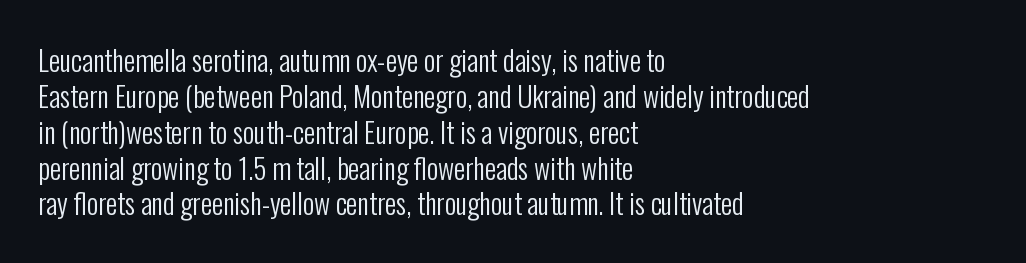
Upright lettering throughout. The face used here is proportionally spaced, like ordinary book or web type. If you drew a ruler down the left edge, every line would touch it. No feet cap the strokes, marking this as sans-serif type. The face looks like a standard text weight, possibly lighter. Normally led — the rows are evenly, conventionally spaced.
